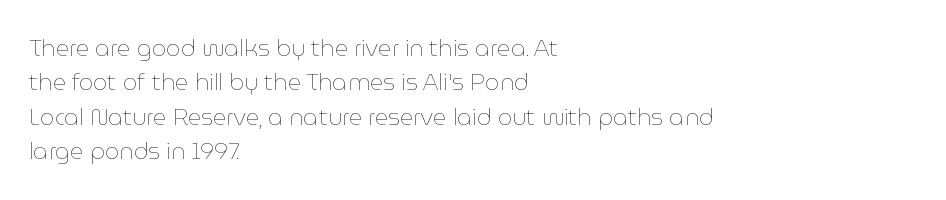
The image shows 23 px text type, upright; set left-aligned, normal line spacing (1.5x), normal letter spacing, not underlined.
